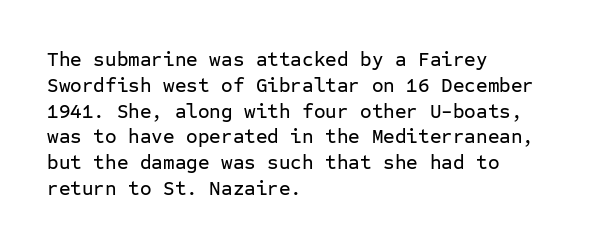
Is there any slant? The stems are plumb. Clear beneath every line of the passage. Nobody touched the tracking dial on this one. Line beginnings align vertically; line endings do not. One glance says typical: line gaps are just what's usual.
